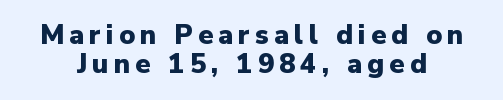
These lines carry a lot of weight — the face is fully bold. The space directly below the letters is spotless. This is the regular roman posture of the typeface. Rows of type sit shoulder to shoulder in the vertical direction.
